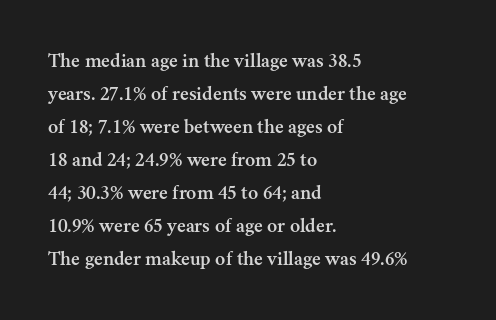
The image shows 21 px text type, upright; set left-aligned, normal line spacing (1.57x), normal letter spacing, not underlined.
